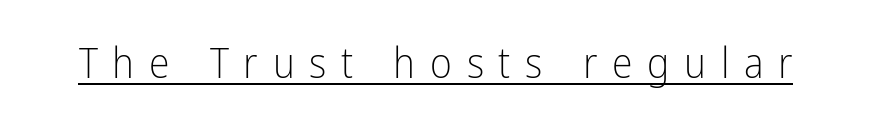
The image shows 42 px light, condensed sans-serif type, upright; set unusually wide letter spacing (+0.35 em), underlined; low stroke contrast and a medium x-height.
